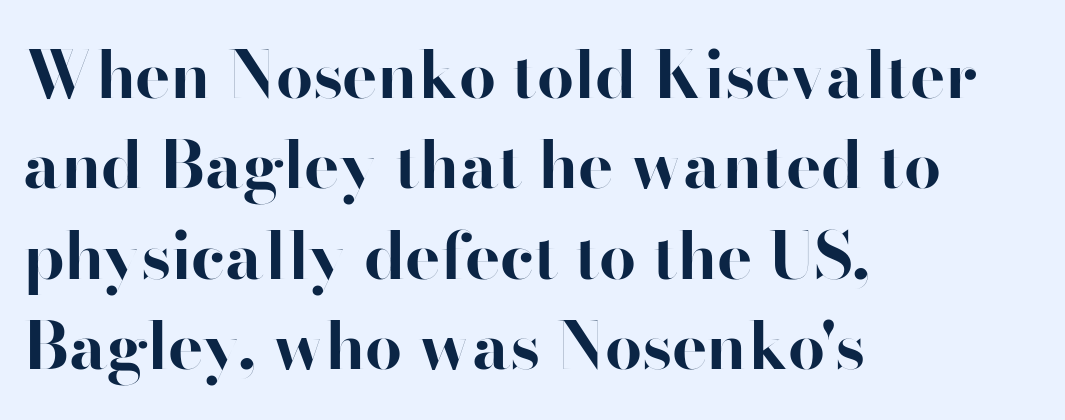
{"serif": "no", "italic": "no", "bold": "yes", "weight": "bold", "width": "normal", "stroke_contrast": "high", "x_height": "small", "monospaced": "no", "underline": "no", "align": "left", "line_spacing": "normal", "line_spacing_ratio": 1.37, "letter_spacing": "normal", "letter_spacing_em": 0.0, "glyph_px": 66}
